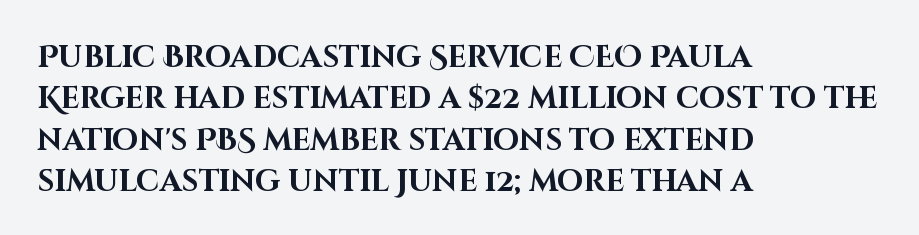
The image shows 30 px bold sans-serif type, upright; set left-aligned, normal line spacing (1.38x), normal letter spacing, not underlined; high stroke contrast and a large x-height.
